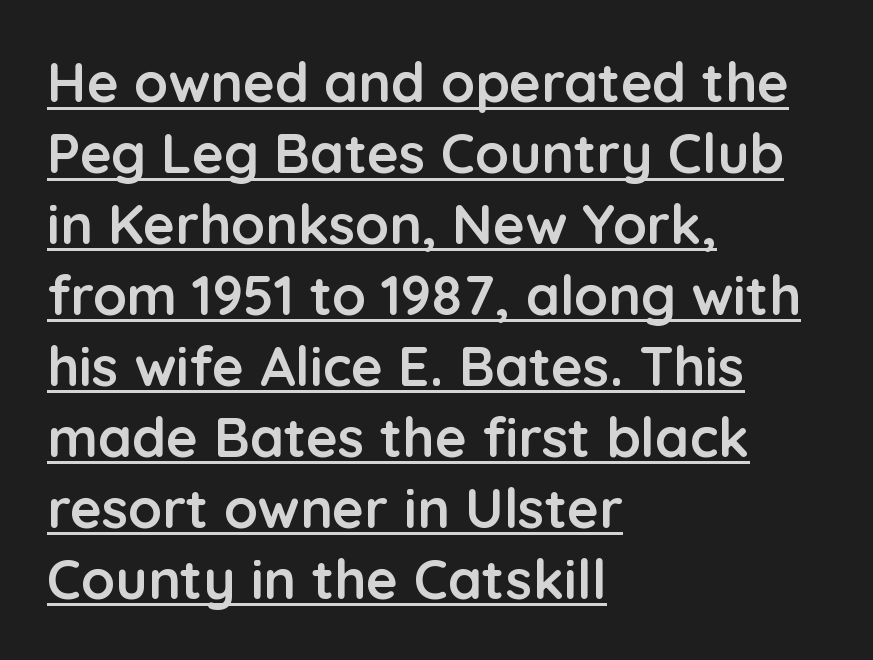
In designer terms, the underline attribute is active on this setting. The letterforms sit shoulder to shoulder at normal distance. Italic? Not at all — the glyphs are vertical. The typeface chosen for these lines omits serifs.
